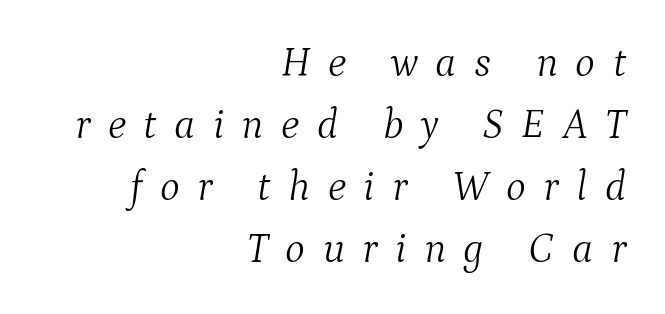
{"serif": "yes", "italic": "yes", "lean": "right", "slant_degrees": 9, "bold": "no", "weight": "light", "width": "normal", "stroke_contrast": "medium", "x_height": "medium", "monospaced": "no", "underline": "no", "align": "right", "line_spacing": "normal", "line_spacing_ratio": 1.48, "letter_spacing": "wide", "letter_spacing_em": 0.42, "glyph_px": 42}
